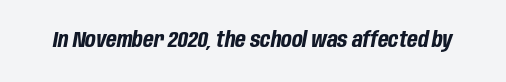
Q: Is the text bold? A: Yes.
Q: Is the text italic (slanted)? A: Yes, it leans right by about 10 degrees.
Q: Is the text underlined? A: No.
Q: Is the spacing between letters normal or unusually wide? A: Normal.
